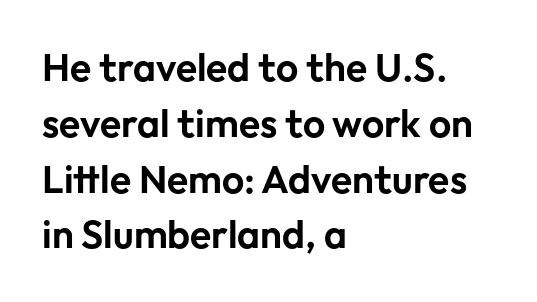
{"serif": "no", "italic": "no", "width": "normal", "stroke_contrast": "low", "x_height": "medium", "monospaced": "no", "underline": "no", "align": "left", "line_spacing": "normal", "line_spacing_ratio": 1.43, "letter_spacing": "normal", "letter_spacing_em": 0.0, "glyph_px": 39}
